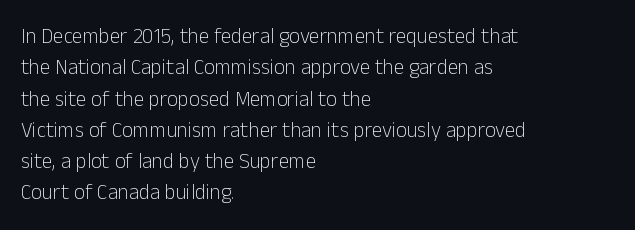
Q: Is the text bold? A: No.
Q: Is the text italic (slanted)? A: No, it is upright.
Q: Is the text underlined? A: No.
Q: How is the paragraph aligned? A: Left-aligned.
Q: Is the spacing between letters normal or unusually wide? A: Normal.
Q: Is the spacing between lines tight, normal or loose? A: Normal.
